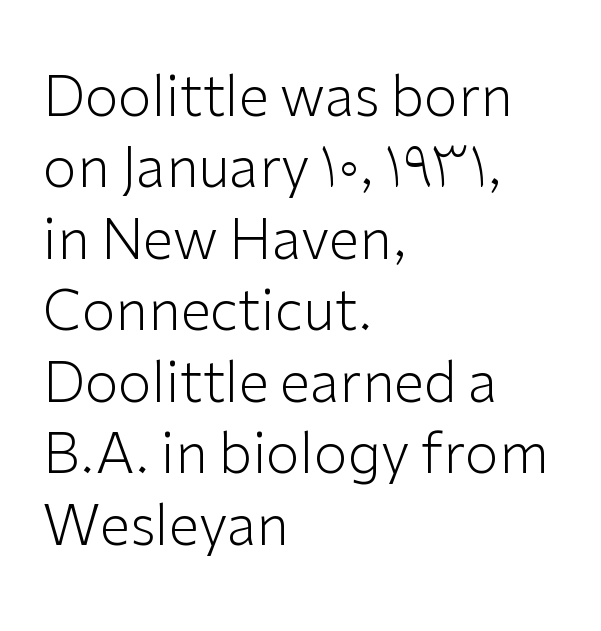
{"serif": "no", "italic": "no", "bold": "no", "weight": "light", "width": "normal", "stroke_contrast": "low", "x_height": "medium", "monospaced": "no", "underline": "no", "align": "left", "line_spacing": "normal", "line_spacing_ratio": 1.3, "letter_spacing": "normal", "letter_spacing_em": 0.0, "glyph_px": 55}
